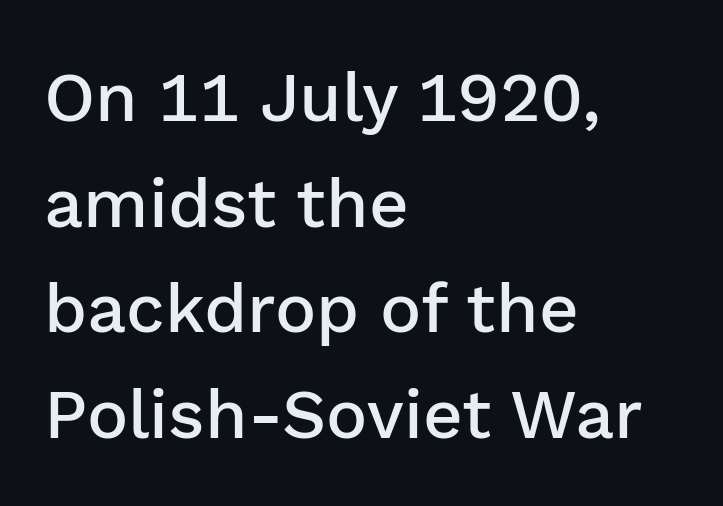
{"serif": "no", "italic": "no", "bold": "semi", "weight": "semibold", "width": "normal", "stroke_contrast": "low", "x_height": "medium", "monospaced": "no", "underline": "no", "align": "left", "line_spacing": "normal", "line_spacing_ratio": 1.53, "letter_spacing": "normal", "letter_spacing_em": 0.0, "glyph_px": 69}
